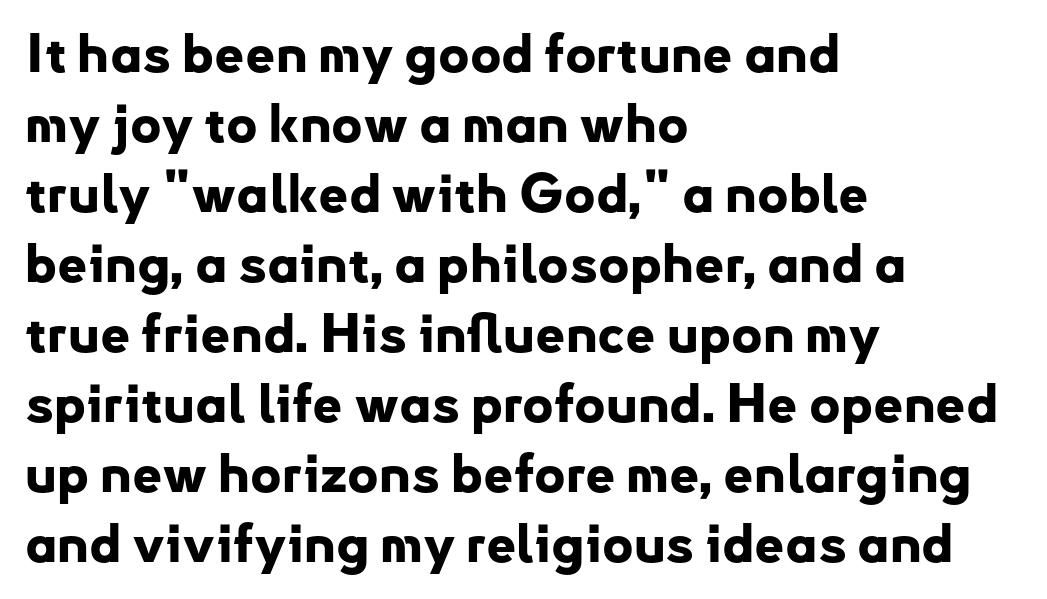
Unmarked baselines from the first word to the last. Horizontal alignment here is leftward, the default for most running prose. One glance says typical: line gaps are just what's usual. Characters remain perfectly vertical along every line. The glyphs have the mass of a bold cut. Inter-character spacing is left at the font's built-in metrics.
